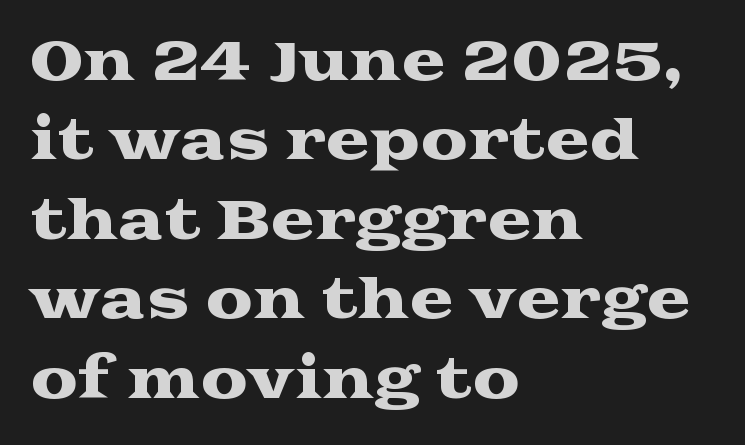
The image shows 53 px wide serif type, upright; set left-aligned, normal line spacing (1.5x), normal letter spacing, not underlined; medium stroke contrast and a medium x-height.
